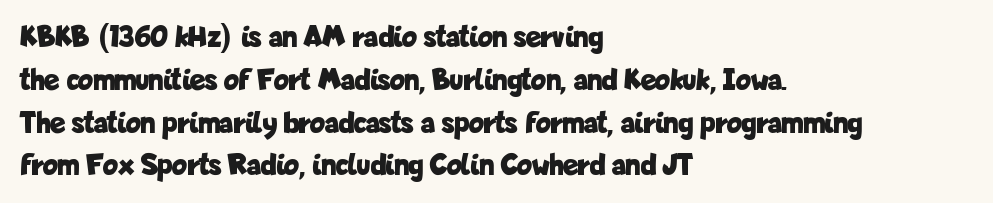
Has an underline been added? It has not. Observe the absence of serifs on each vertical stroke in this sample. The ragged edge is on the right, which tells us the setting is flush left. These lines carry a lot of weight — the face is fully bold.
